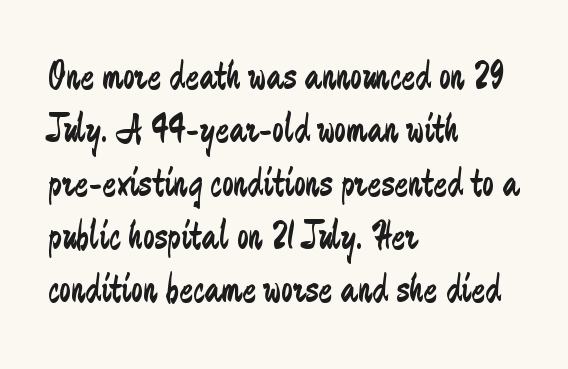
The image shows 41 px regular-weight, condensed sans-serif type; set left-aligned, normal line spacing (1.3x), normal letter spacing, not underlined; low stroke contrast and a small x-height.
